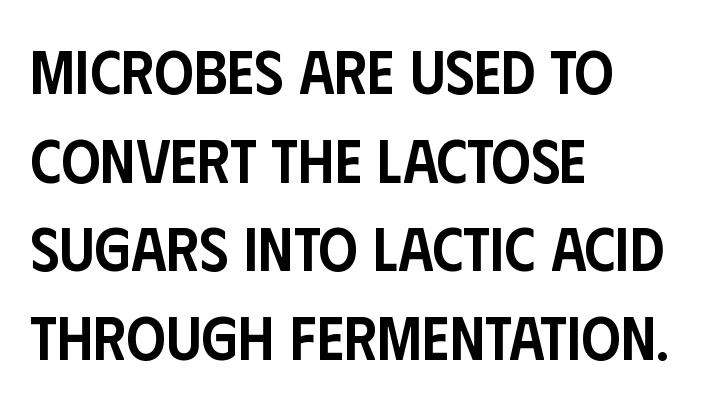
{"serif": "no", "italic": "no", "bold": "semi", "weight": "semibold", "width": "condensed", "stroke_contrast": "low", "x_height": "large", "monospaced": "no", "underline": "no", "align": "left", "line_spacing": "normal", "line_spacing_ratio": 1.43, "letter_spacing": "normal", "letter_spacing_em": 0.0, "glyph_px": 62}
